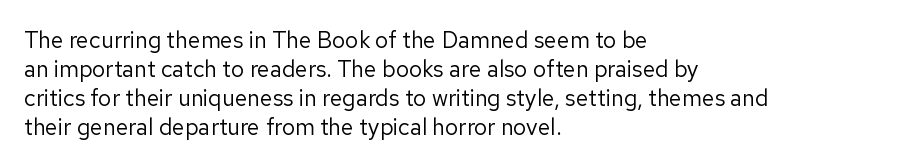
A typesetter would call this zero additional tracking. If you drew a line through each stem, it would be perfectly vertical. This block has exactly the height ordinary leading produces. Teacher's note: observe the even left margin — that is flush-left alignment. The area under the type is left untouched. This is not heavy type; no bold has been used.
